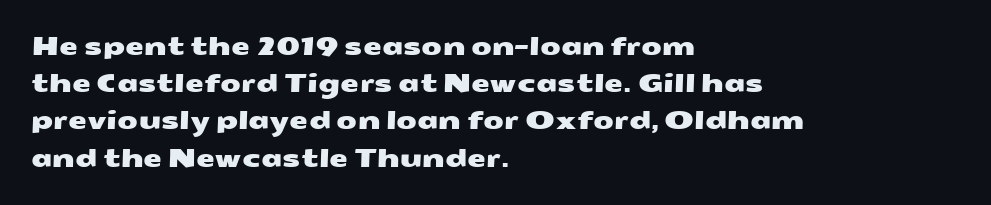
The lines in this sample share a left origin and differ only in where they stop. Evenly set lines give the paragraph a standard silhouette. The specimen omits any rule beneath the text block's lines. How are the letters spaced? Ordinarily, with no added tracking.
